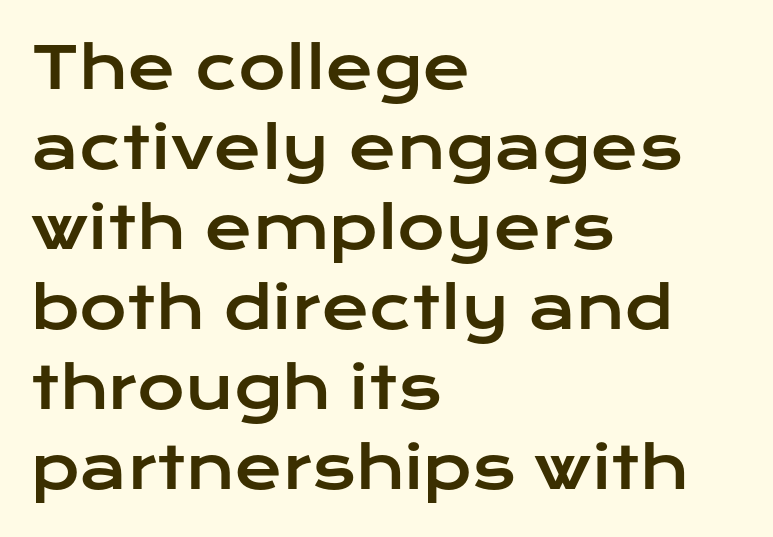
The image shows 58 px wide sans-serif type, upright; set left-aligned, normal line spacing (1.38x), normal letter spacing, not underlined; low stroke contrast and a medium x-height.
